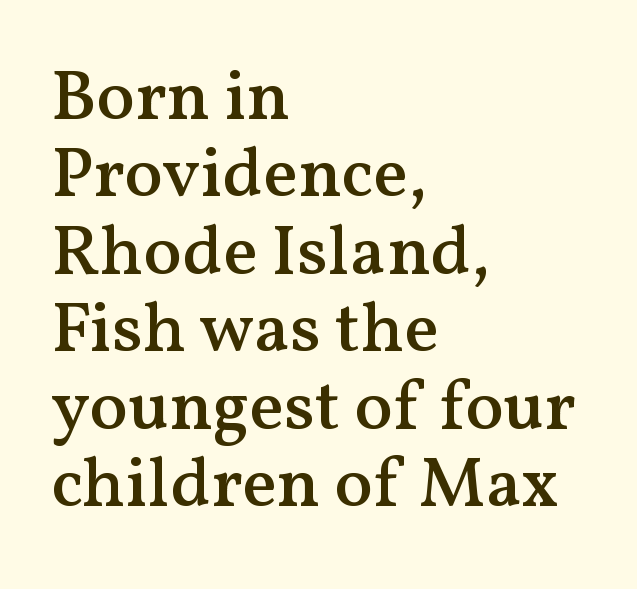
Q: Is the text bold? A: Semi-bold.
Q: Is the text italic (slanted)? A: No, it is upright.
Q: Is the typeface a serif or a sans-serif typeface? A: Serif.
Q: Is the text underlined? A: No.
Q: How is the paragraph aligned? A: Left-aligned.
Q: Is the spacing between letters normal or unusually wide? A: Normal.
Q: Is the spacing between lines tight, normal or loose? A: Tight.
Q: Width (condensed, normal, or wide)? A: Normal.
Q: Stroke contrast? A: Medium.
Q: x-height? A: Medium.
Q: Monospaced? A: No.
